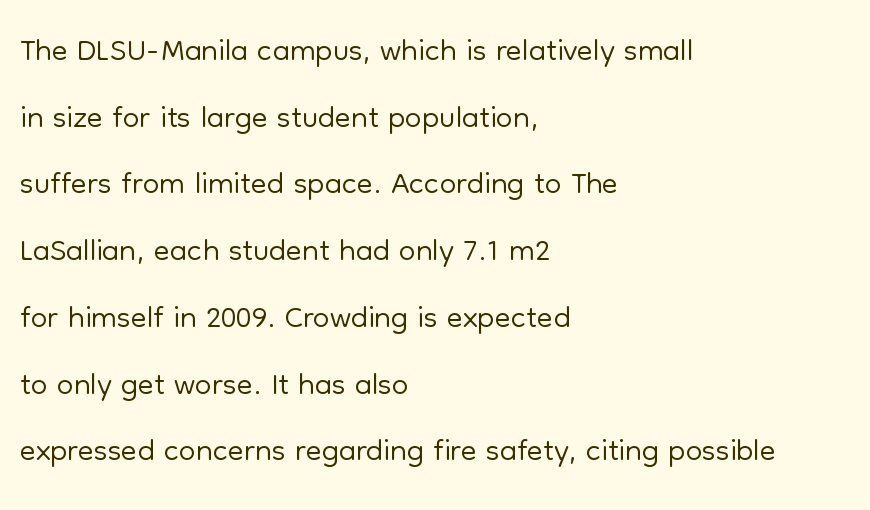
The image shows 47 px light sans-serif type, upright; set left-aligned, normal line spacing (1.42x), normal letter spacing, not underlined; low stroke contrast and a medium x-height.
